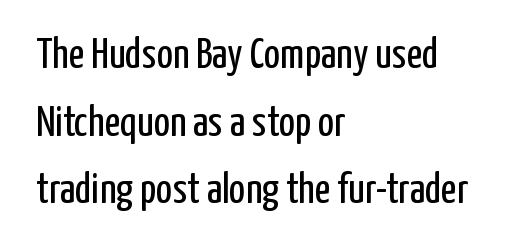
Q: Is the text bold? A: No.
Q: Is the text italic (slanted)? A: No, it is upright.
Q: Is the typeface a serif or a sans-serif typeface? A: Sans-serif.
Q: Is the text underlined? A: No.
Q: How is the paragraph aligned? A: Left-aligned.
Q: Is the spacing between letters normal or unusually wide? A: Normal.
Q: Is the spacing between lines tight, normal or loose? A: Normal.
Q: Width (condensed, normal, or wide)? A: Condensed.
Q: Stroke contrast? A: Low.
Q: x-height? A: Medium.
Q: Monospaced? A: No.
